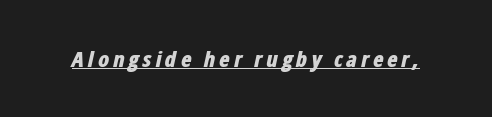
The image shows 22 px bold type, italic (leaning right); set underlined.
